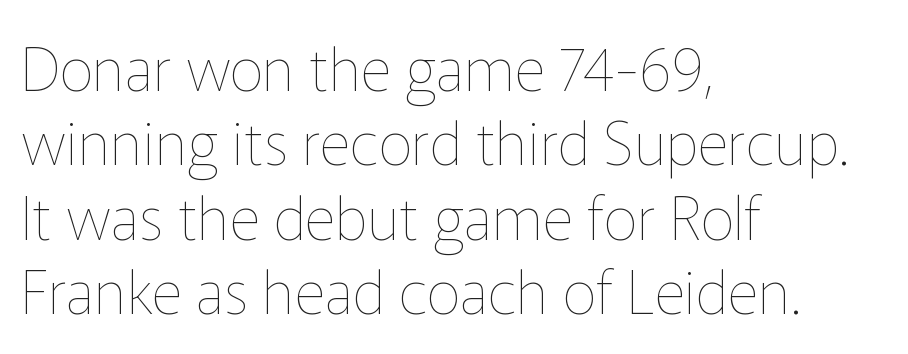
{"italic": "no", "bold": "no", "weight": "thin", "width": "normal", "stroke_contrast": "low", "x_height": "medium", "monospaced": "no", "underline": "no", "align": "left", "line_spacing_ratio": 1.24, "letter_spacing": "normal", "letter_spacing_em": 0.0, "glyph_px": 60}
